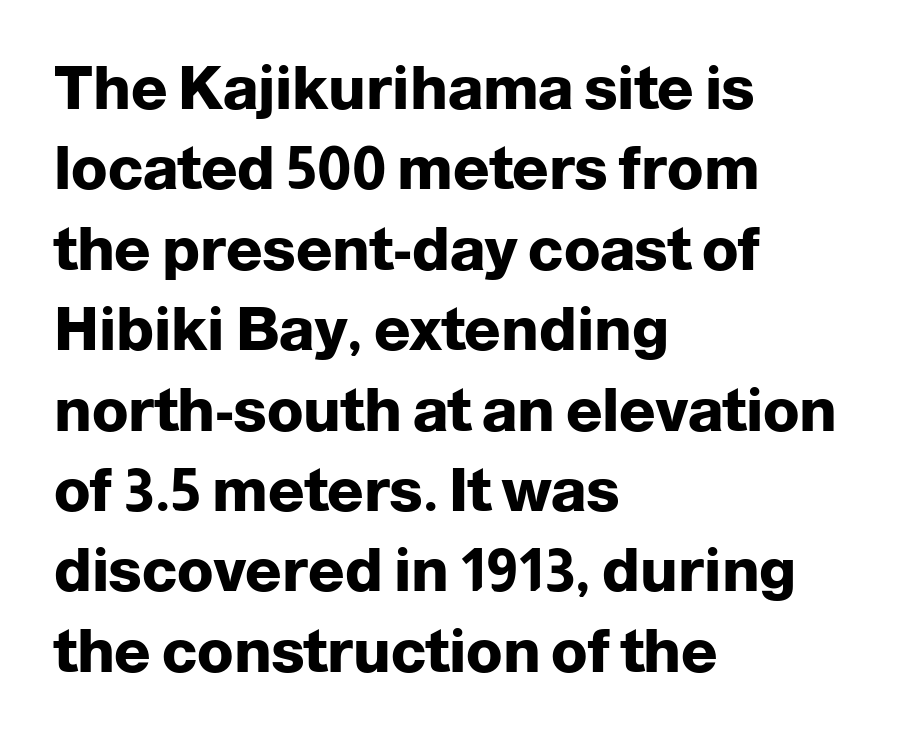
{"serif": "no", "italic": "no", "bold": "yes", "weight": "heavy", "width": "normal", "stroke_contrast": "low", "x_height": "medium", "monospaced": "no", "underline": "no", "align": "left", "line_spacing": "normal", "line_spacing_ratio": 1.34, "letter_spacing": "normal", "letter_spacing_em": 0.0, "glyph_px": 60}
